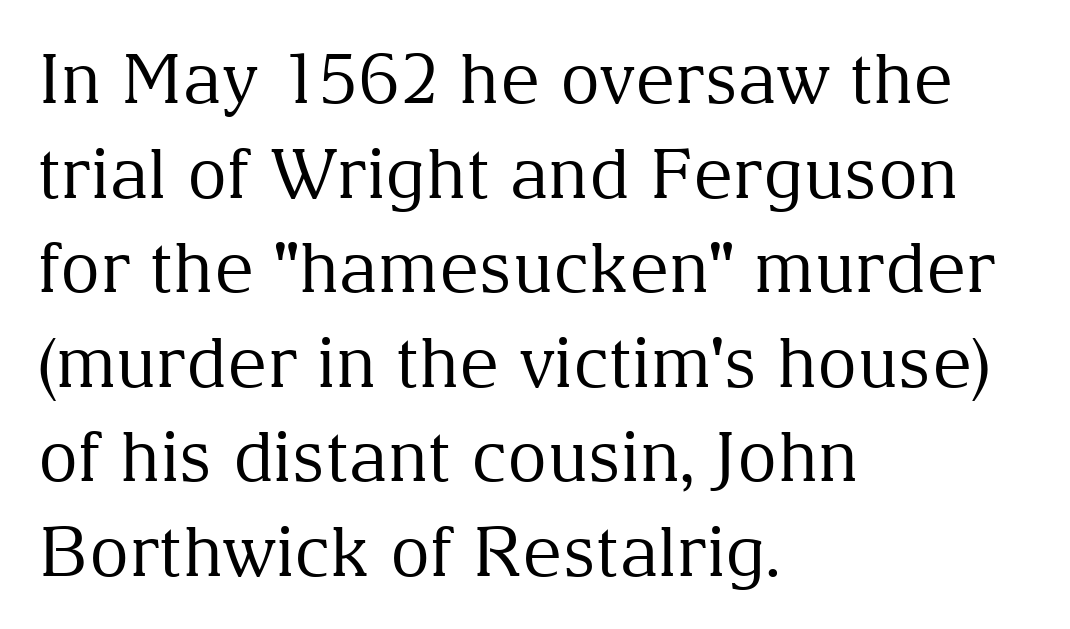
Is the stroke heavy? The answer is a plain regular-or-lighter. Each line starts at the same left margin while the right side varies. Letters rest on an invisible, unmarked baseline. In terms of posture, this sample is upright. Are there feet on the stems? There are — it's a serif. Inter-character spacing is left at the font's built-in metrics.
